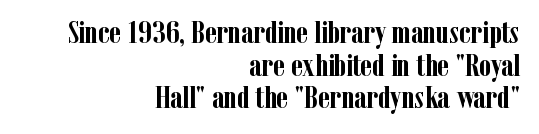
The image shows 31 px semibold, condensed serif type, upright; set right-aligned, tight line spacing (1.05x), normal letter spacing, not underlined; low stroke contrast and a medium x-height.
